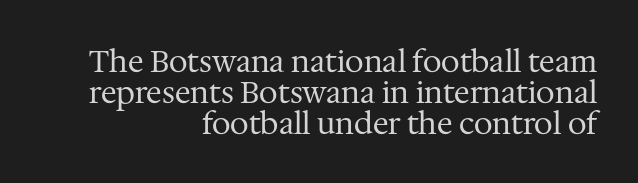
The image shows 30 px regular-weight serif type, upright; set right-aligned, tight line spacing (1.03x), normal letter spacing, not underlined; medium stroke contrast and a medium x-height.
